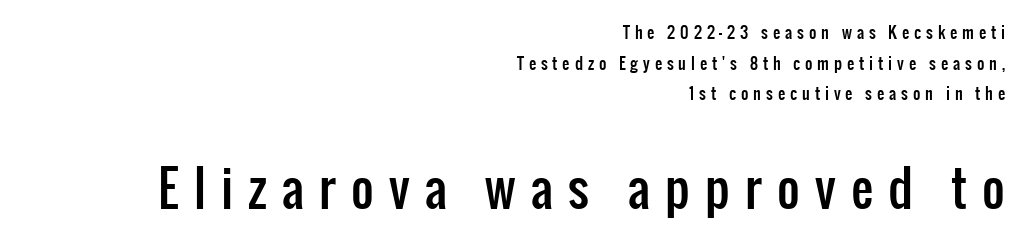
Leftover space on each line is placed entirely before the opening word. Larger block? The one below; the one above is distinctly smaller. Widely set lines give the paragraph a tall, airy silhouette. This rendering employs a face without finishing strokes, i.e., a sans-serif.
